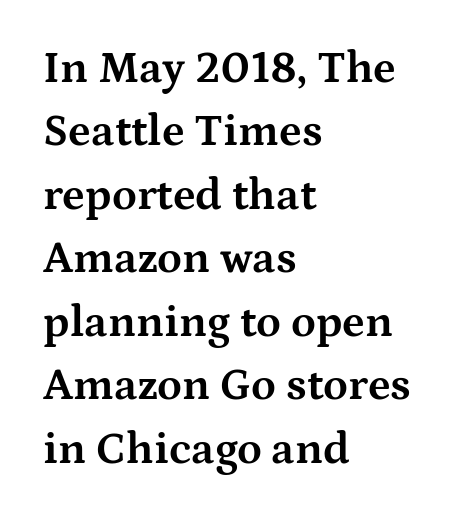
No word sits above an underline. Nope, not italic — everything's standing straight. Honestly, the letter spacing is just normal — you wouldn't notice it. Leading matches the norm, producing a regular column. Heavy, bold letterforms. You could not count columns in this text — the font is proportionally spaced.
